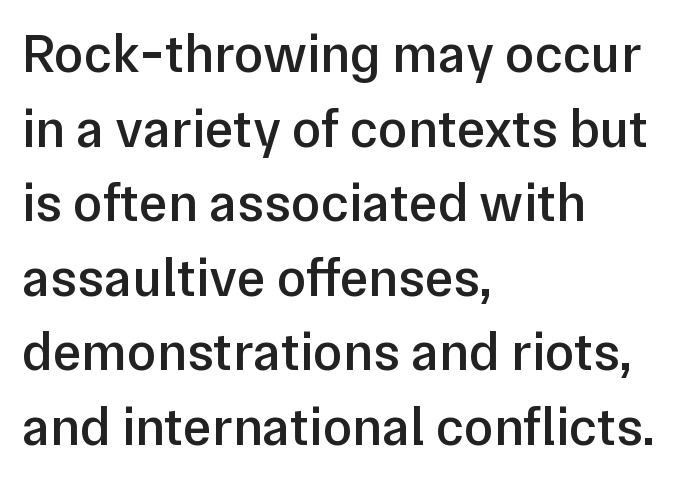
Q: Is the text bold? A: Semi-bold.
Q: Is the text italic (slanted)? A: No, it is upright.
Q: Is the typeface a serif or a sans-serif typeface? A: Sans-serif.
Q: Is the text underlined? A: No.
Q: How is the paragraph aligned? A: Left-aligned.
Q: Is the spacing between letters normal or unusually wide? A: Normal.
Q: Is the spacing between lines tight, normal or loose? A: Normal.
Q: Width (condensed, normal, or wide)? A: Normal.
Q: Stroke contrast? A: Low.
Q: x-height? A: Medium.
Q: Monospaced? A: No.
